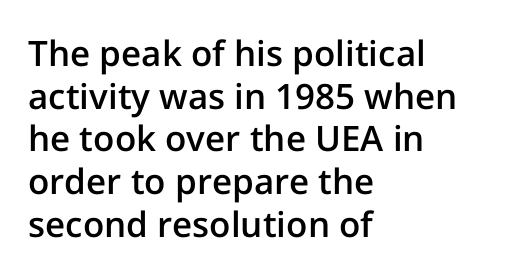
Lines of text with bare space underneath. The passage shown is semibold, sitting just below true bold. There is no visible air inserted between adjacent glyphs. Characters remain perfectly vertical along every line. The characters display no serif detailing; their extremities are plain. The lines in this sample share a left origin and differ only in where they stop.
